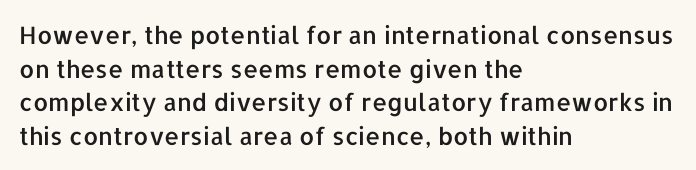
Leading matches the norm, producing a regular column. Every stem runs plumb, perpendicular to the baseline. Underline: absent. In CSS terms this would be text-align: left. Here the glyphs are tracked normally, forming tight word shapes.
